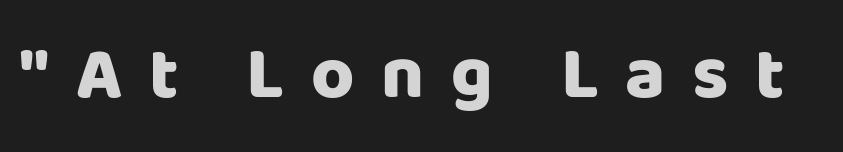
The image shows 74 px heavy sans-serif type, upright; set unusually wide letter spacing (+0.36 em), not underlined; low stroke contrast and a large x-height.
